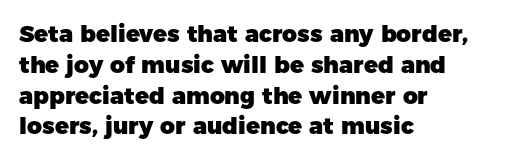
The image shows 23 px bold type, upright; set left-aligned, normal line spacing (1.34x), normal letter spacing, not underlined.
